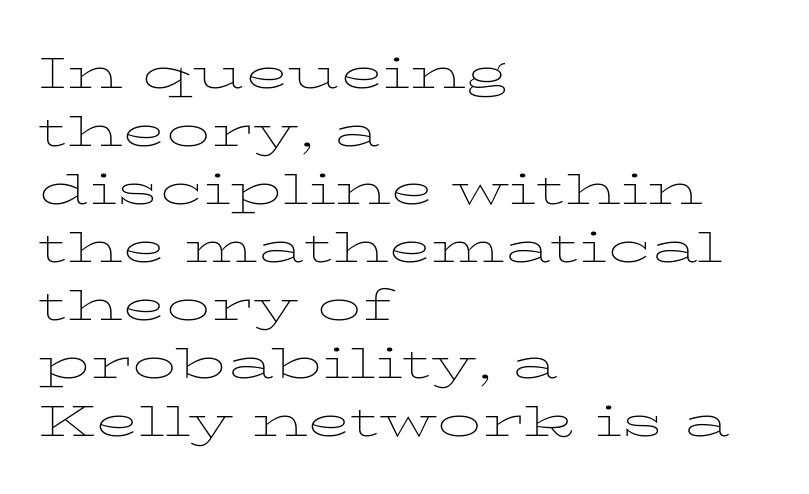
Q: Is the text bold? A: No.
Q: Is the text italic (slanted)? A: No, it is upright.
Q: Is the typeface a serif or a sans-serif typeface? A: Serif.
Q: Is the text underlined? A: No.
Q: How is the paragraph aligned? A: Left-aligned.
Q: Is the spacing between letters normal or unusually wide? A: Normal.
Q: Is the spacing between lines tight, normal or loose? A: Normal.
Q: Width (condensed, normal, or wide)? A: Wide.
Q: Stroke contrast? A: Low.
Q: x-height? A: Medium.
Q: Monospaced? A: No.
